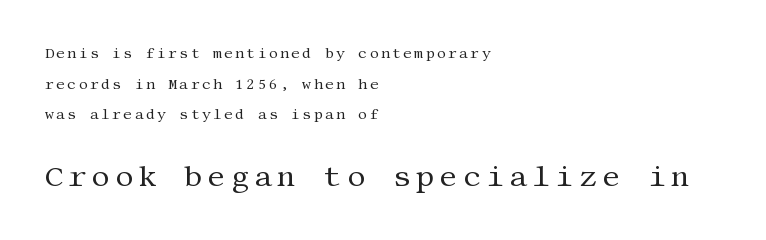
{"serif": "yes", "italic": "no", "bold": "no", "weight": "regular", "width": "normal", "stroke_contrast": "medium", "x_height": "large", "underline": "no", "align": "left", "line_spacing": "loose", "line_spacing_ratio": 2.19, "larger_block": "second", "size_ratio": 2.07, "glyph_px": 29}
